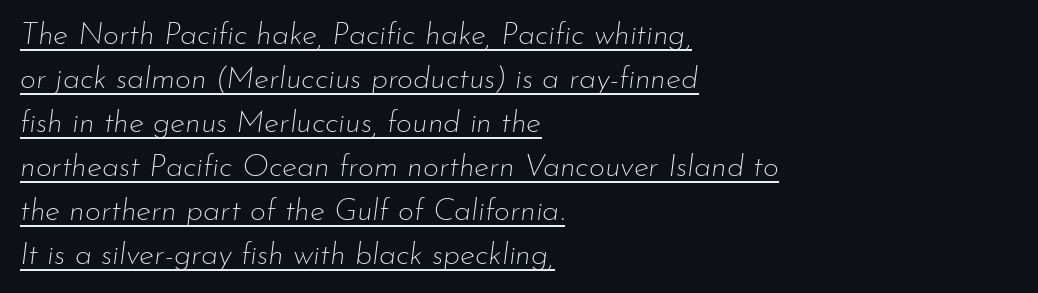
{"italic": "yes", "lean": "right", "slant_degrees": 7, "bold": "no", "weight": "thin", "width": "normal", "stroke_contrast": "low", "x_height": "small", "monospaced": "no", "underline": "yes", "align": "left", "line_spacing": "normal", "line_spacing_ratio": 1.42, "letter_spacing": "normal", "letter_spacing_em": 0.0, "glyph_px": 31}
